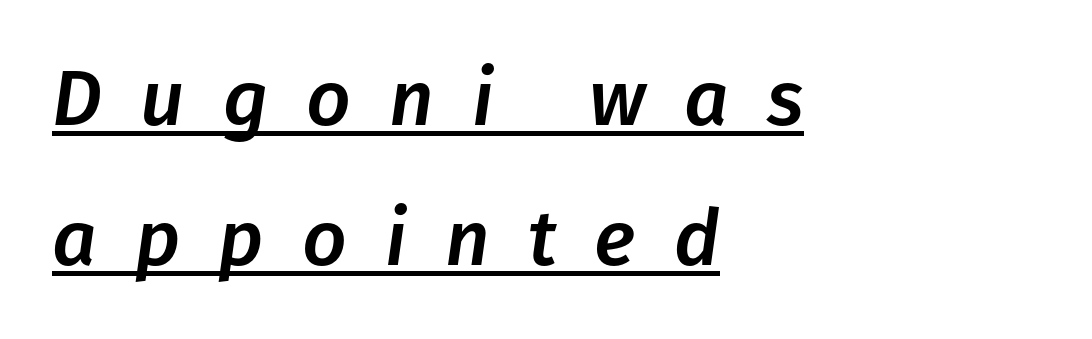
Q: Is the text italic (slanted)? A: Yes, it leans right by about 8 degrees.
Q: Is the text underlined? A: Yes.
Q: How is the paragraph aligned? A: Left-aligned.
Q: Is the spacing between letters normal or unusually wide? A: Unusually wide.
Q: Width (condensed, normal, or wide)? A: Normal.
Q: Stroke contrast? A: Low.
Q: x-height? A: Medium.
Q: Monospaced? A: No.
